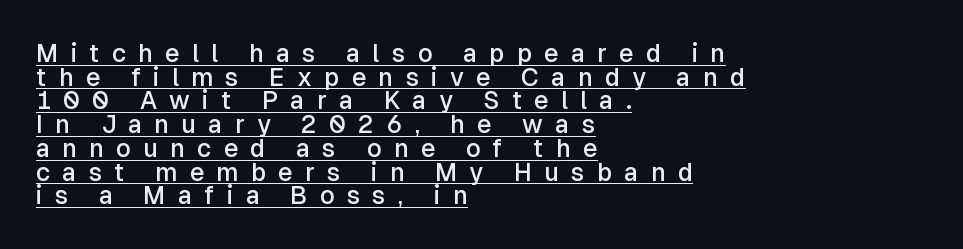
{"italic": "no", "bold": "semi", "underline": "yes", "align": "left", "line_spacing": "tight", "line_spacing_ratio": 0.95, "letter_spacing": "wide", "letter_spacing_em": 0.49, "glyph_px": 25}
